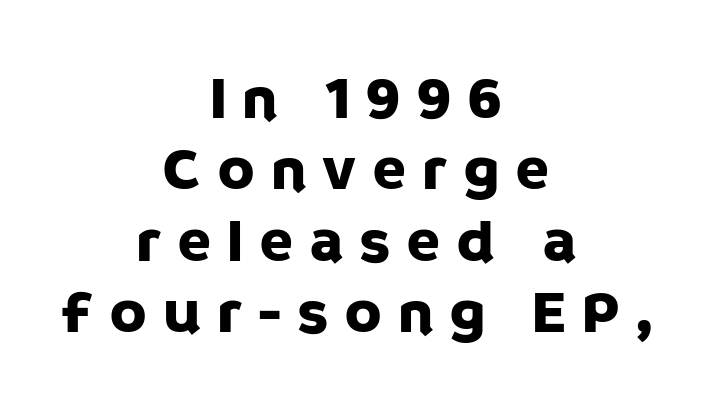
{"serif": "no", "italic": "no", "width": "normal", "stroke_contrast": "low", "x_height": "large", "monospaced": "no", "underline": "no", "align": "center", "line_spacing": "tight", "line_spacing_ratio": 1.15, "letter_spacing": "wide", "letter_spacing_em": 0.25, "glyph_px": 62}
